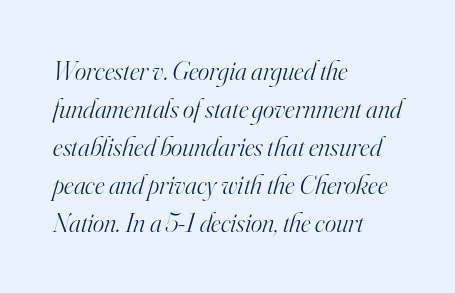
The lines in this sample share a left origin and differ only in where they stop. The strip under each line holds only bare page. No heavy texture on the line: the type isn't bold. Notice how descenders clear the ascenders below comfortably — that's standard leading. Slant detected: the letters are inclined. The gaps between neighbouring characters are ordinary and unremarkable.
